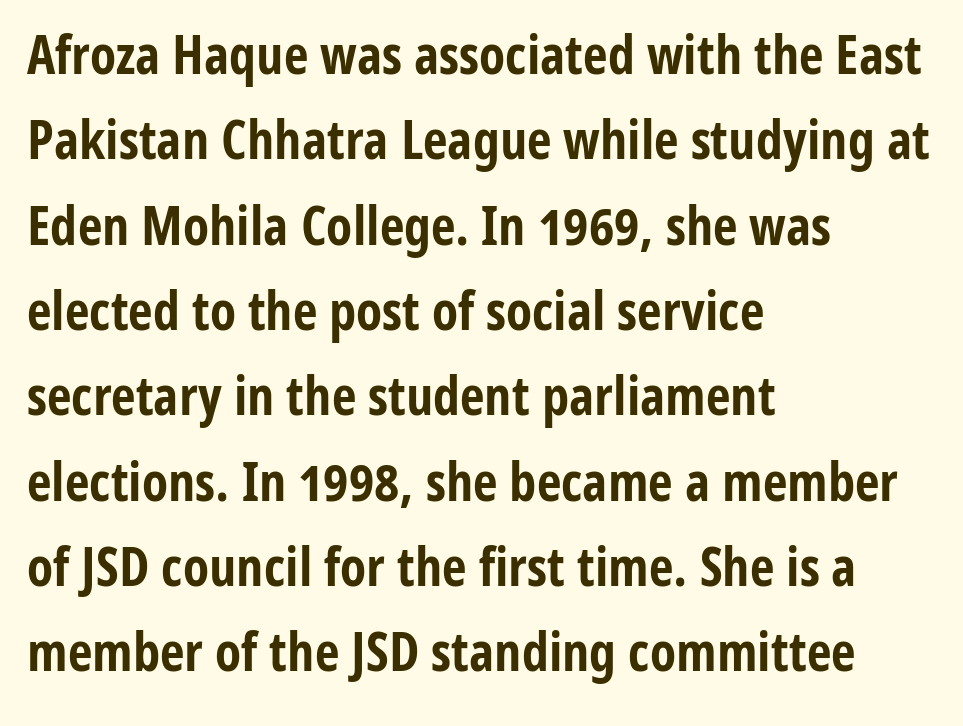
Q: Is the text bold? A: Yes.
Q: Is the text italic (slanted)? A: No, it is upright.
Q: Is the typeface a serif or a sans-serif typeface? A: Sans-serif.
Q: Is the text underlined? A: No.
Q: How is the paragraph aligned? A: Left-aligned.
Q: Is the spacing between letters normal or unusually wide? A: Normal.
Q: Is the spacing between lines tight, normal or loose? A: Normal.
Q: Width (condensed, normal, or wide)? A: Condensed.
Q: Stroke contrast? A: Low.
Q: x-height? A: Medium.
Q: Monospaced? A: No.
